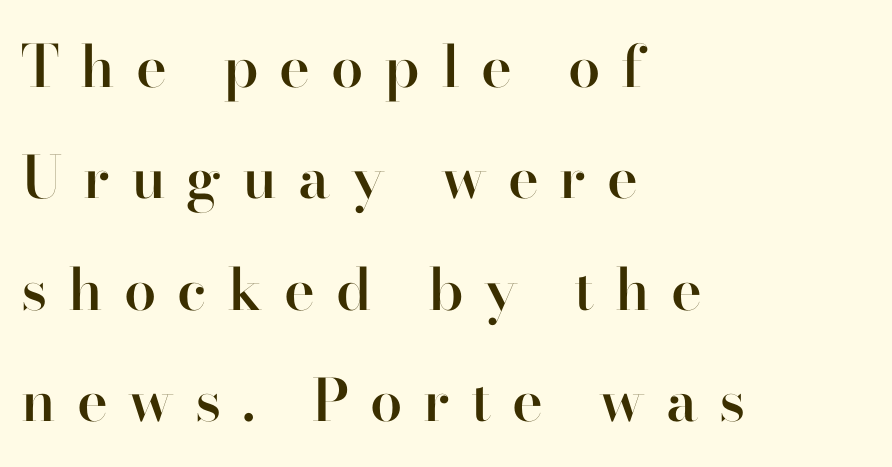
These lines are set flush left with a ragged right edge. Quick note: underline off. The passage shown is typeset with a serif family. Compared with an ordinary text face, these strokes are moderately heavier — a semibold. Between one letter and the next there's a generous, obvious gap. These lines are rendered in a variable-pitch font.
